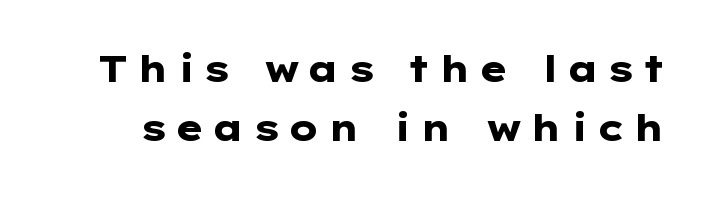
The image shows 36 px heavy, wide sans-serif type, upright; set normal line spacing (1.65x), unusually wide letter spacing (+0.2 em), not underlined; low stroke contrast and a medium x-height.
